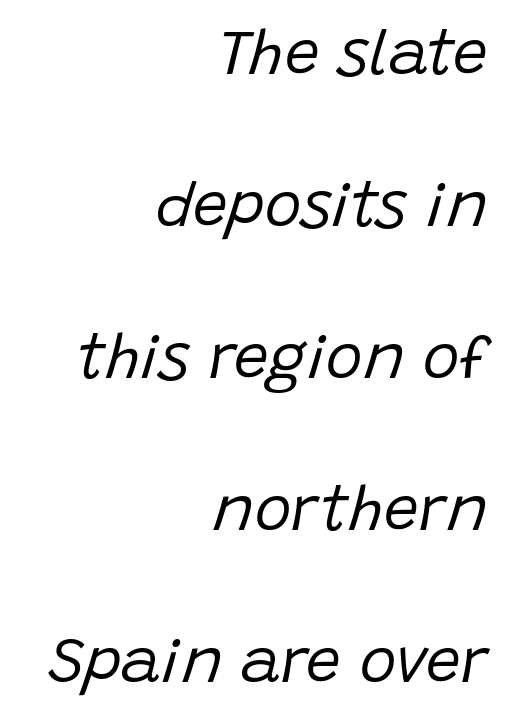
Caption: standard tracking, unaltered. Do the characters align in a grid? No, the font is proportional. The letterforms sit at book weight or below. The specimen omits any rule beneath the text block's lines.
